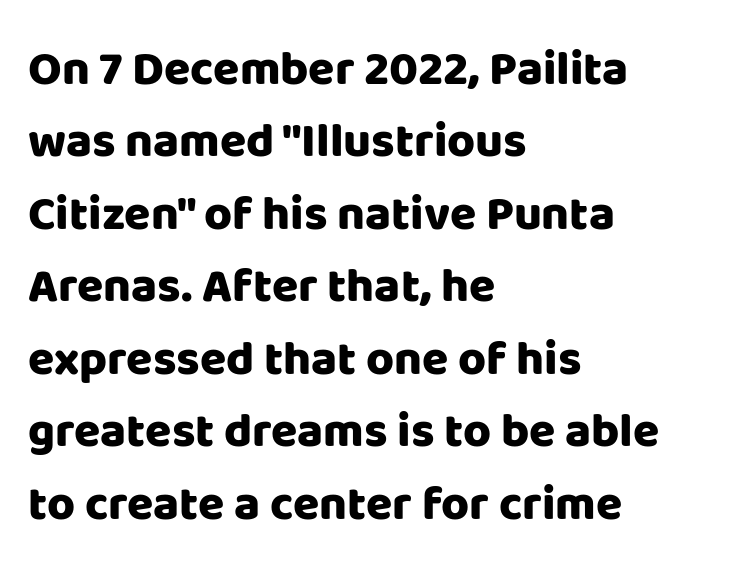
The image shows 48 px heavy sans-serif type, upright; set left-aligned, normal line spacing (1.51x), normal letter spacing, not underlined; low stroke contrast and a large x-height.
